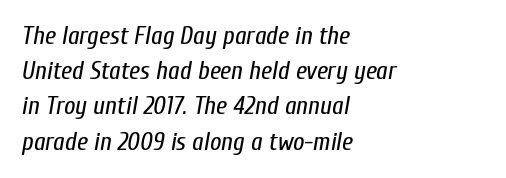
Standard letterfit; no display-style spreading of the glyphs. The face looks like a standard text weight, possibly lighter. Descenders are the only things crossing below the line. Regarding leading, the lines here are spaced in the standard way. All the whitespace from short lines collects on the right. The rendering applies a slant to the glyphs.
